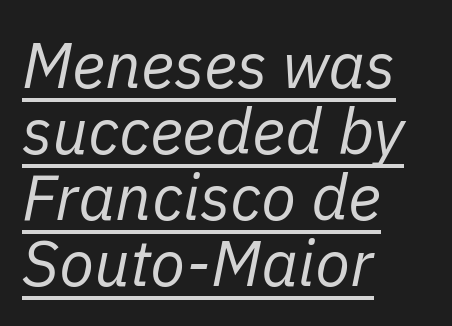
You could call the tracking neutral — neither tight nor loose. Bold? No — there's no thickening of the strokes. These lines were composed using italics. The designer dialed line spacing down below the default. In designer terms, the underline attribute is active on this setting.
